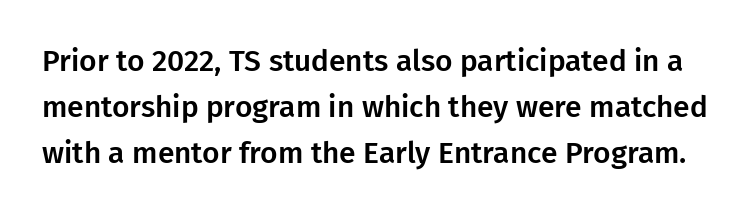
Q: Is the text italic (slanted)? A: No, it is upright.
Q: Is the typeface a serif or a sans-serif typeface? A: Sans-serif.
Q: Is the text underlined? A: No.
Q: Is the spacing between letters normal or unusually wide? A: Normal.
Q: Is the spacing between lines tight, normal or loose? A: Normal.
Q: Width (condensed, normal, or wide)? A: Normal.
Q: Stroke contrast? A: Low.
Q: x-height? A: Medium.
Q: Monospaced? A: No.
